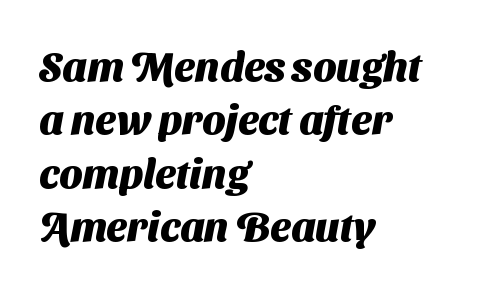
Q: Is the text bold? A: Yes.
Q: Is the typeface a serif or a sans-serif typeface? A: Sans-serif.
Q: Is the text underlined? A: No.
Q: How is the paragraph aligned? A: Left-aligned.
Q: Is the spacing between letters normal or unusually wide? A: Normal.
Q: Is the spacing between lines tight, normal or loose? A: Normal.
Q: Width (condensed, normal, or wide)? A: Normal.
Q: Stroke contrast? A: Medium.
Q: x-height? A: Medium.
Q: Monospaced? A: No.
